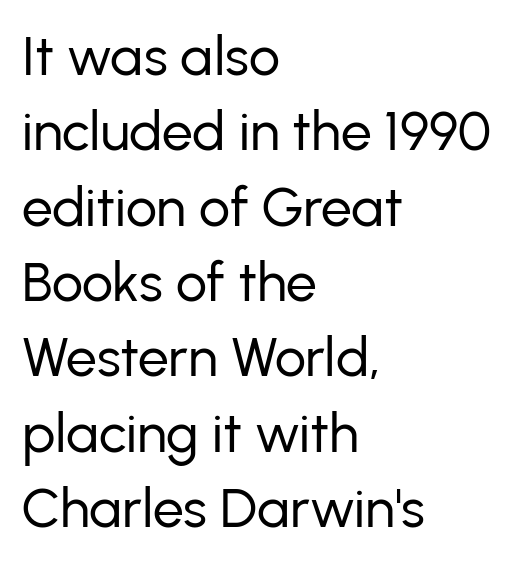
{"serif": "no", "italic": "no", "bold": "no", "weight": "regular", "width": "normal", "stroke_contrast": "low", "x_height": "medium", "monospaced": "no", "underline": "no", "align": "left", "line_spacing": "normal", "line_spacing_ratio": 1.37, "letter_spacing": "normal", "letter_spacing_em": 0.0, "glyph_px": 55}
